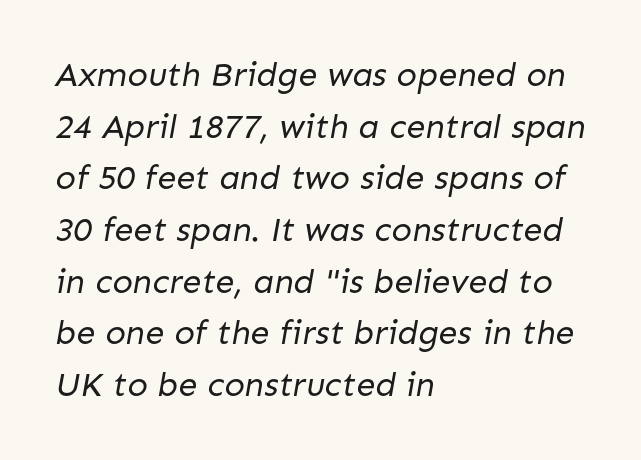
Q: Is the text bold? A: No.
Q: Is the typeface a serif or a sans-serif typeface? A: Sans-serif.
Q: Is the text underlined? A: No.
Q: How is the paragraph aligned? A: Left-aligned.
Q: Is the spacing between letters normal or unusually wide? A: Normal.
Q: Is the spacing between lines tight, normal or loose? A: Normal.
Q: Width (condensed, normal, or wide)? A: Normal.
Q: Stroke contrast? A: Low.
Q: x-height? A: Medium.
Q: Monospaced? A: No.
